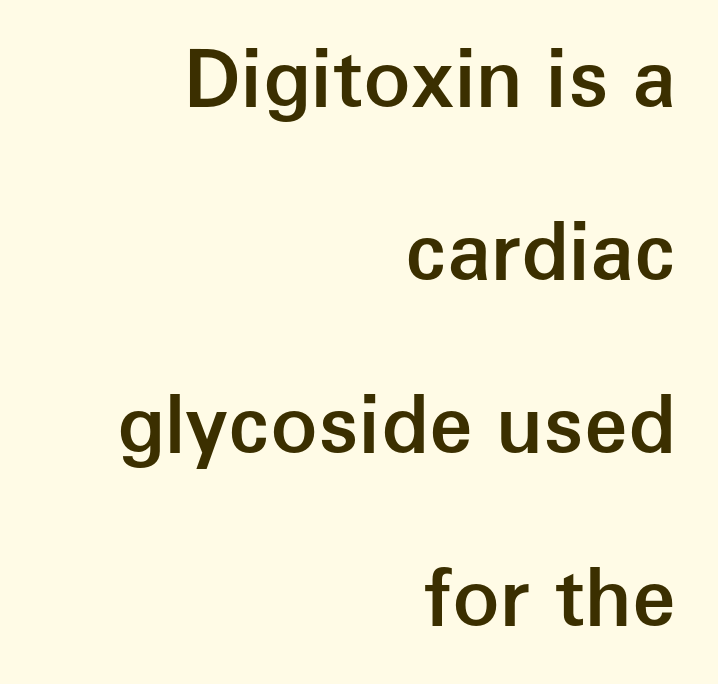
{"serif": "no", "italic": "no", "bold": "semi", "weight": "semibold", "width": "normal", "stroke_contrast": "low", "x_height": "medium", "monospaced": "no", "underline": "no", "align": "right", "line_spacing": "loose", "line_spacing_ratio": 2.19, "letter_spacing": "normal", "letter_spacing_em": 0.0, "glyph_px": 79}
